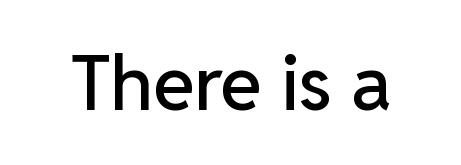
Q: Is the text italic (slanted)? A: No, it is upright.
Q: Is the typeface a serif or a sans-serif typeface? A: Sans-serif.
Q: Is the text underlined? A: No.
Q: Is the spacing between letters normal or unusually wide? A: Normal.
Q: Width (condensed, normal, or wide)? A: Normal.
Q: Stroke contrast? A: Low.
Q: x-height? A: Medium.
Q: Monospaced? A: No.
